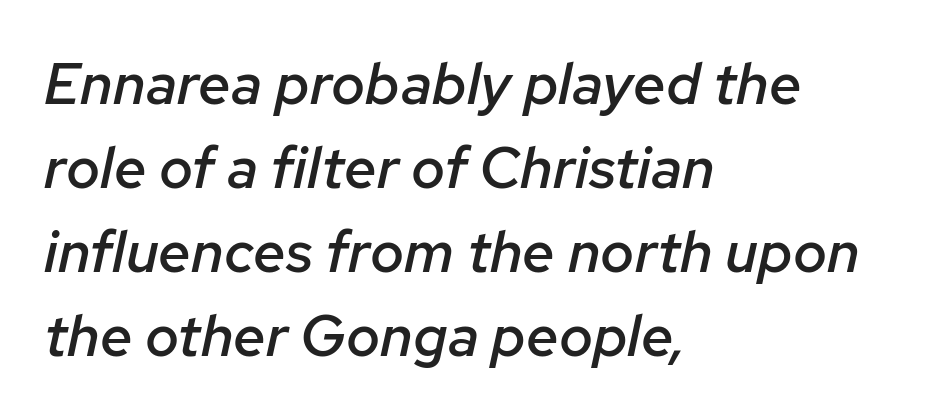
The image shows 58 px semibold type, italic (leaning right); set left-aligned, normal line spacing (1.45x), normal letter spacing, not underlined; low stroke contrast and a medium x-height.
